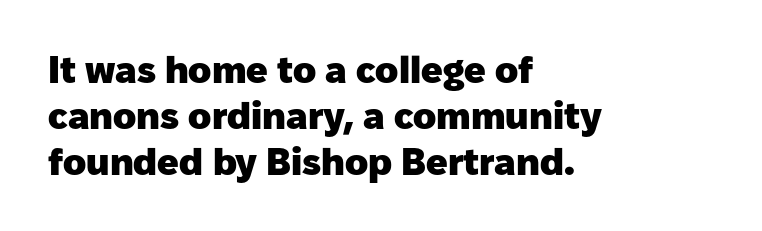
The image shows 38 px heavy sans-serif type, upright; set left-aligned, line spacing 1.21x, normal letter spacing, not underlined; low stroke contrast and a medium x-height.
